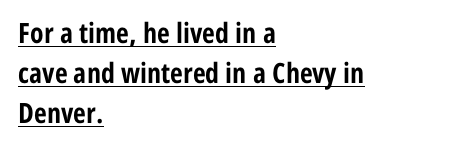
The font's upright variant was chosen for this text. Casual observation: everything's shoved over to the left. Are there feet on the stems? There aren't — it's a sans. Underline: present. Do the characters align in a grid? No, the font is proportional. Baseline-to-baseline distance is the conventional proportion of letter height.
